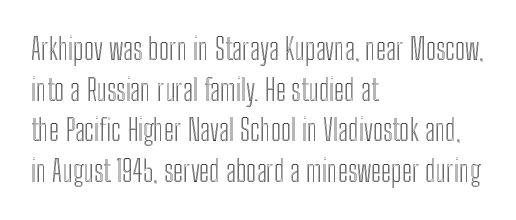
Think of a printed novel: that variable character pitch is what you see here. Casual observation: everything's shoved over to the left. Summary of vertical rhythm: regular, with standard interline spacing. Posture: vertical. The passage shown has conventional tracking throughout.
